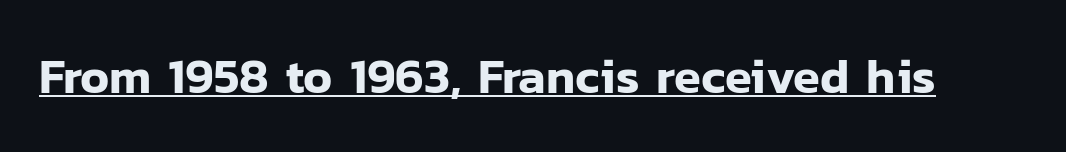
Q: Is the text italic (slanted)? A: No, it is upright.
Q: Is the typeface a serif or a sans-serif typeface? A: Sans-serif.
Q: Is the text underlined? A: Yes.
Q: Is the spacing between letters normal or unusually wide? A: Normal.
Q: Width (condensed, normal, or wide)? A: Normal.
Q: Stroke contrast? A: Low.
Q: x-height? A: Medium.
Q: Monospaced? A: No.
